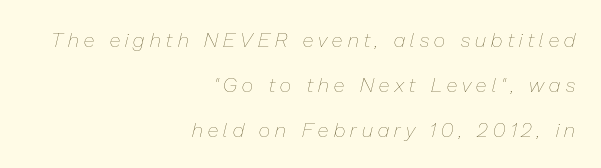
Q: Is the text bold? A: No.
Q: Is the text italic (slanted)? A: Yes, it leans right by about 13 degrees.
Q: Is the text underlined? A: No.
Q: How is the paragraph aligned? A: Right-aligned.
Q: Is the spacing between letters normal or unusually wide? A: Unusually wide.
Q: Is the spacing between lines tight, normal or loose? A: Loose.
